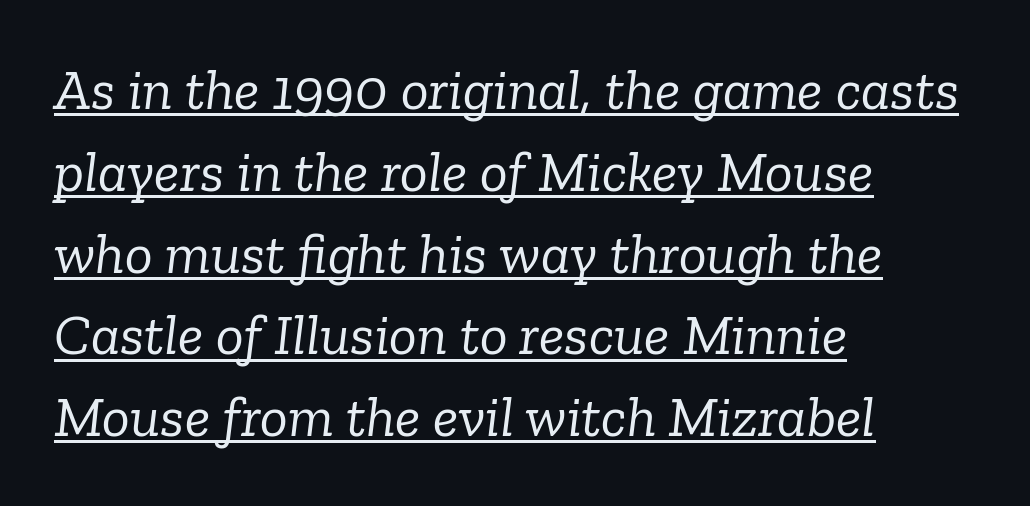
{"serif": "yes", "italic": "yes", "lean": "right", "slant_degrees": 6, "bold": "no", "weight": "light", "width": "normal", "stroke_contrast": "low", "x_height": "medium", "monospaced": "no", "underline": "yes", "align": "left", "line_spacing": "normal", "line_spacing_ratio": 1.41, "letter_spacing": "normal", "letter_spacing_em": 0.0, "glyph_px": 58}
